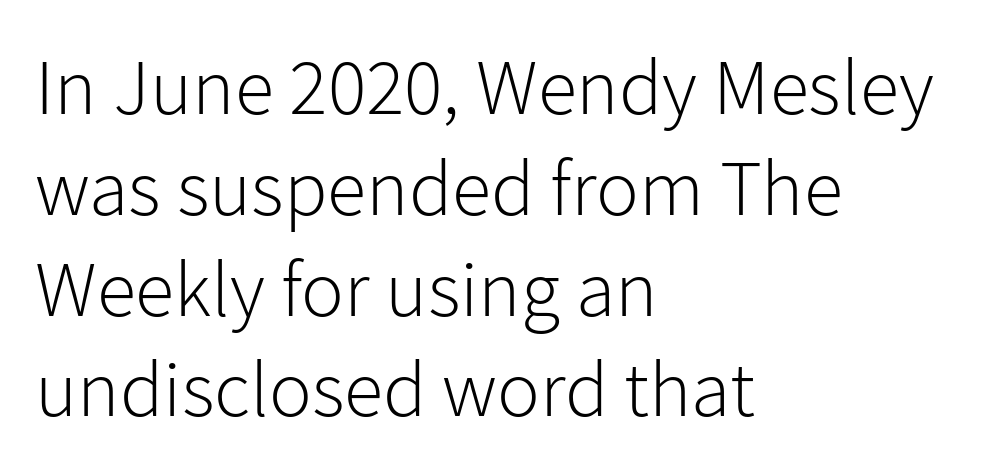
The image shows 80 px light sans-serif type, upright; set left-aligned, normal line spacing (1.26x), normal letter spacing, not underlined; low stroke contrast and a medium x-height.
